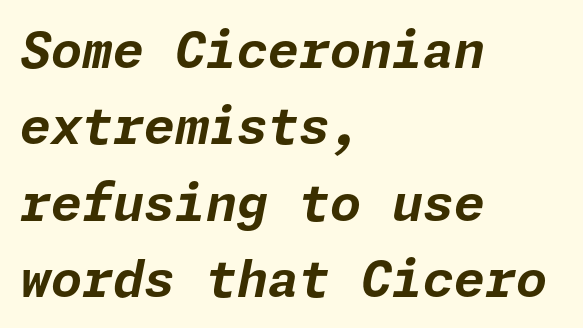
The image shows 50 px bold type, italic (leaning right); set left-aligned, normal line spacing (1.53x), normal letter spacing, not underlined; low stroke contrast and a medium x-height.
